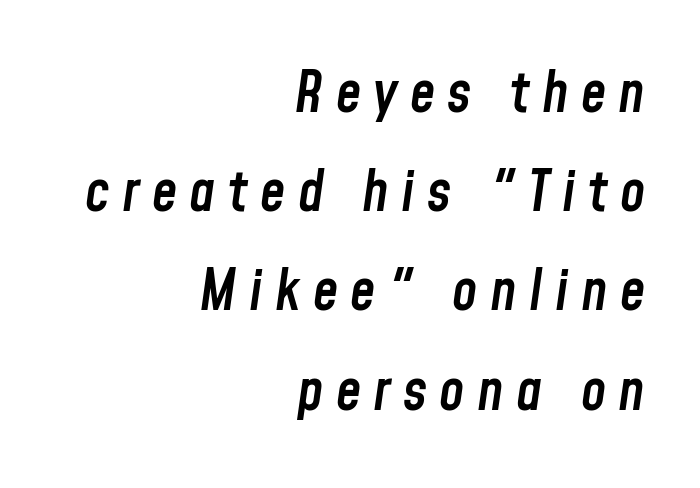
{"italic": "yes", "lean": "right", "slant_degrees": 8, "bold": "semi", "weight": "semibold", "width": "condensed", "stroke_contrast": "low", "x_height": "medium", "monospaced": "no", "underline": "no", "align": "right", "line_spacing_ratio": 1.74, "letter_spacing": "wide", "letter_spacing_em": 0.22, "glyph_px": 57}
